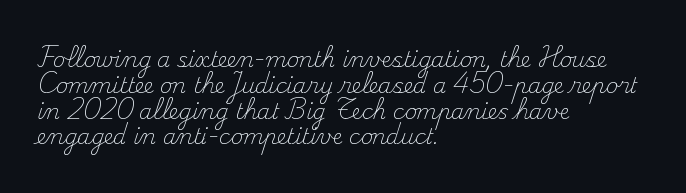
Visually the block forms a straight wall on the left and a jagged coastline on the right. This sample uses plain, unmodified letter spacing. The face looks like a standard text weight, possibly lighter. Check under the words: just untouched page.
